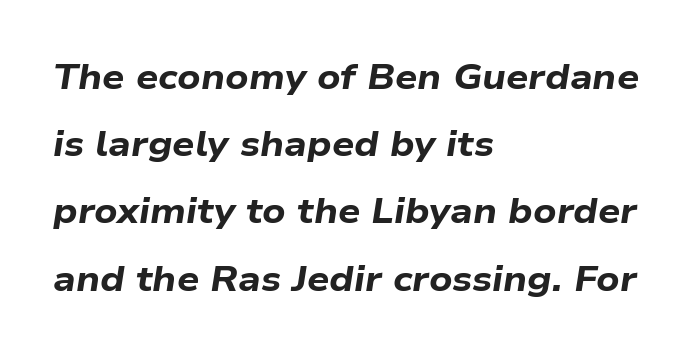
The image shows 35 px bold, wide type, italic (leaning right); set left-aligned, loose line spacing (1.92x), normal letter spacing, not underlined; low stroke contrast and a medium x-height.
